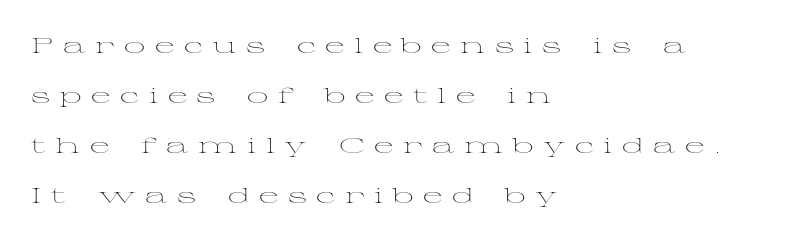
{"italic": "no", "bold": "no", "underline": "no", "align": "left", "line_spacing": "loose", "line_spacing_ratio": 2.38, "letter_spacing": "wide", "letter_spacing_em": 0.46, "glyph_px": 21}
